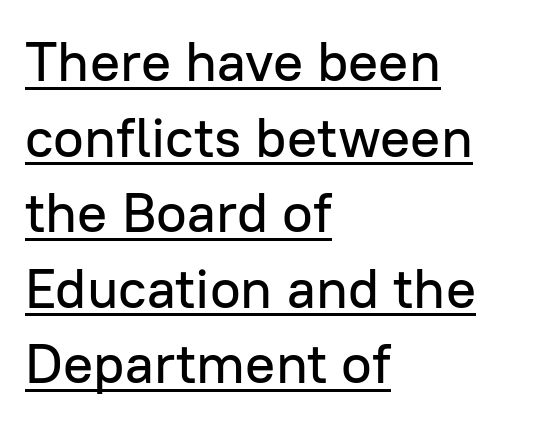
Normally led — the rows are evenly, conventionally spaced. You could not count columns in this text — the font is proportionally spaced. Like a heading marked for emphasis, these lines bear an underscore. These lines were composed using upright roman letters. The paragraph shown leans on its left margin. There is no visible air inserted between adjacent glyphs.
